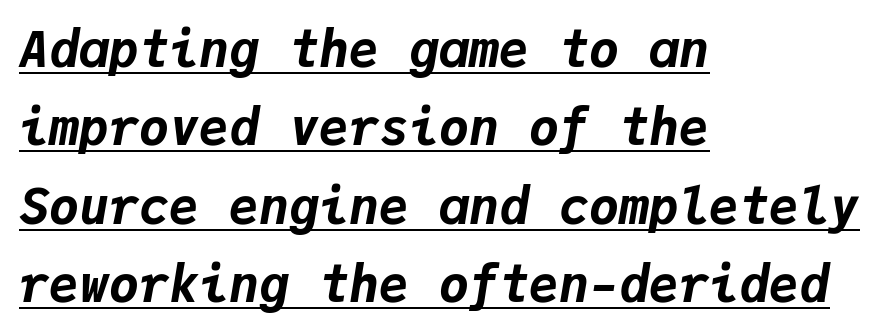
Q: Is the text bold? A: Yes.
Q: Is the text italic (slanted)? A: Yes, it leans right by about 9 degrees.
Q: Is the text underlined? A: Yes.
Q: How is the paragraph aligned? A: Left-aligned.
Q: Is the spacing between letters normal or unusually wide? A: Normal.
Q: Is the spacing between lines tight, normal or loose? A: Normal.
Q: Width (condensed, normal, or wide)? A: Normal.
Q: Stroke contrast? A: Low.
Q: x-height? A: Medium.
Q: Monospaced? A: Yes.
